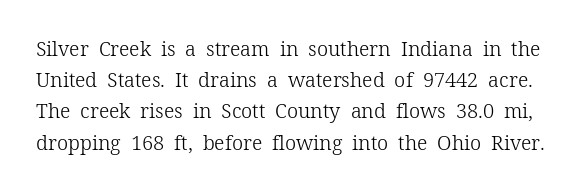
The image shows 20 px text type, upright; set normal line spacing (1.56x), normal letter spacing, not underlined.
